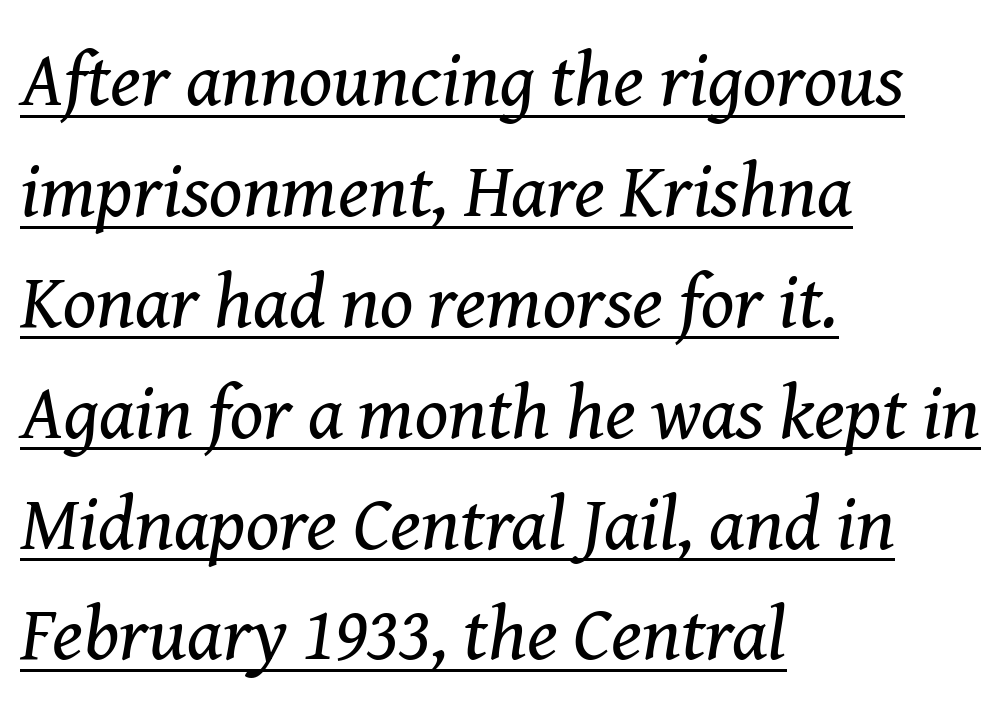
Descenders here cross a horizontal rule under the line. Stem width sits at or under what a default text font uses. A student would call this left alignment; a typographer would say flush left, rag right. When letters slant like this, we call the style italic.
